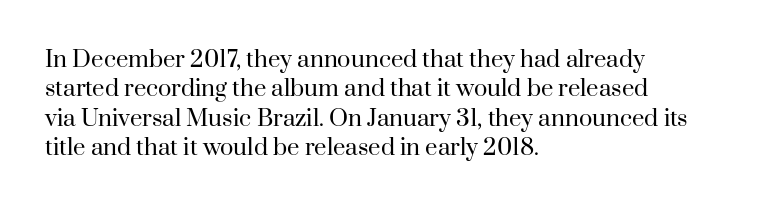
{"italic": "no", "bold": "no", "underline": "no", "align": "left", "line_spacing": "normal", "line_spacing_ratio": 1.33, "letter_spacing": "normal", "letter_spacing_em": 0.0, "glyph_px": 22}
